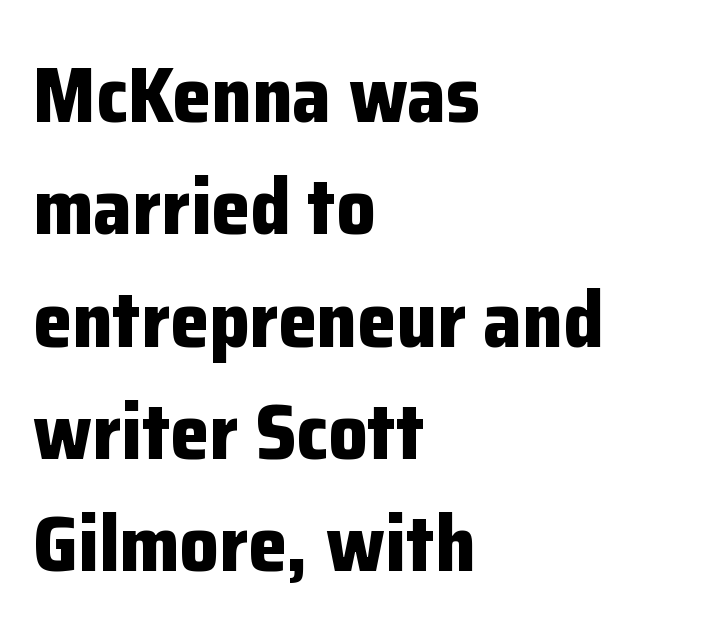
The image shows 78 px bold sans-serif type, upright; set left-aligned, normal line spacing (1.44x), normal letter spacing, not underlined; low stroke contrast and a medium x-height.
